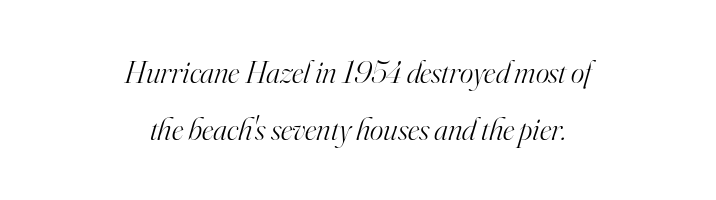
The image shows 32 px light serif type, italic (leaning right); set centered, line spacing 1.78x, normal letter spacing, not underlined; high stroke contrast and a small x-height.
